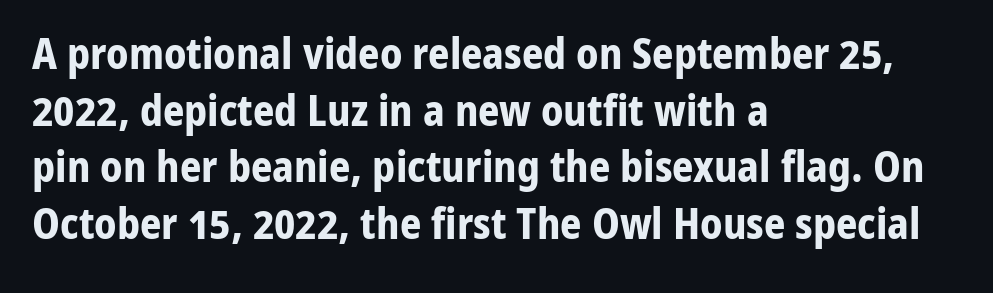
Q: Is the text bold? A: Yes.
Q: Is the text italic (slanted)? A: No, it is upright.
Q: Is the typeface a serif or a sans-serif typeface? A: Sans-serif.
Q: Is the text underlined? A: No.
Q: How is the paragraph aligned? A: Left-aligned.
Q: Is the spacing between letters normal or unusually wide? A: Normal.
Q: Is the spacing between lines tight, normal or loose? A: Normal.
Q: Width (condensed, normal, or wide)? A: Normal.
Q: Stroke contrast? A: Low.
Q: x-height? A: Medium.
Q: Monospaced? A: No.
